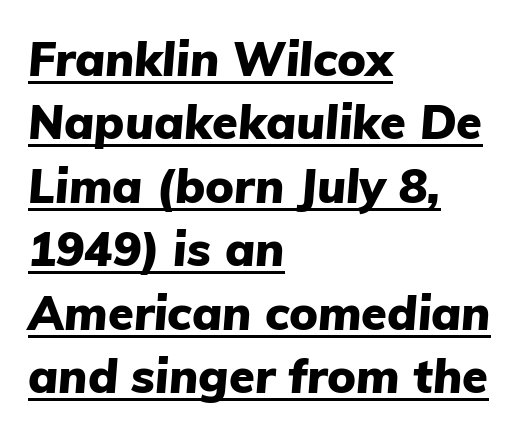
The image shows 47 px heavy type, italic (leaning right); set left-aligned, normal line spacing (1.35x), normal letter spacing, underlined; low stroke contrast and a medium x-height.
